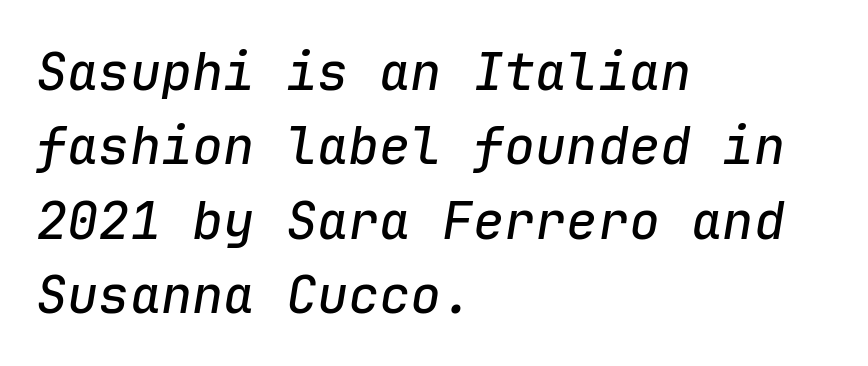
There's an unmistakable incline to the writing here. The rag falls on the right side of this text block. The type is set solid horizontally, with unmodified tracking. Descenders hang freely into open space.
